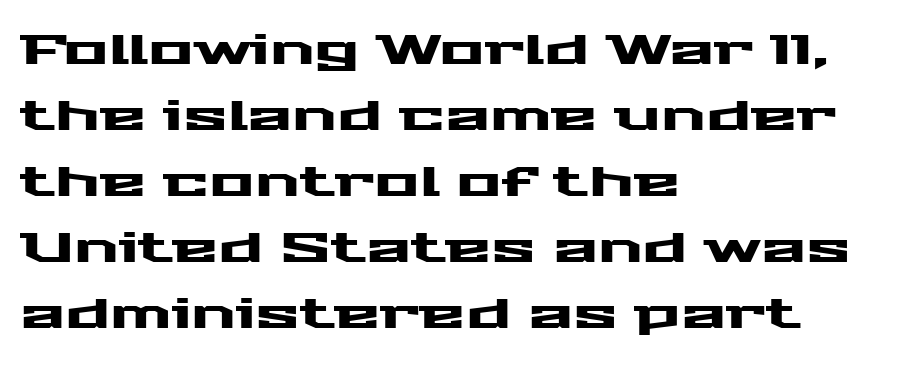
Regarding leading, the lines here are spaced in the standard way. In terms of posture, this sample is upright. These lines are rendered in a variable-pitch font. Underlining? Definitely not there.
